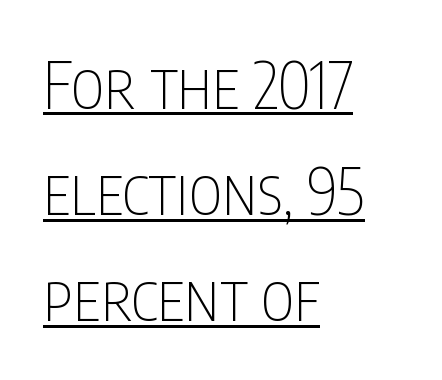
A continuous stroke trails under the words, as in a hyperlink. Vertical spacing — default. The passage shown is typed in a proportional face where columns would drift. Characters remain perfectly vertical along every line. Notice how the passage keeps a crisp vertical edge on the left only.
